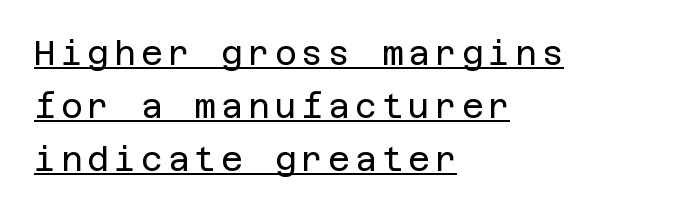
Q: Is the text bold? A: No.
Q: Is the text italic (slanted)? A: No, it is upright.
Q: Is the typeface a serif or a sans-serif typeface? A: Sans-serif.
Q: Is the text underlined? A: Yes.
Q: How is the paragraph aligned? A: Left-aligned.
Q: Is the spacing between lines tight, normal or loose? A: Normal.
Q: Width (condensed, normal, or wide)? A: Normal.
Q: Stroke contrast? A: Low.
Q: x-height? A: Large.
